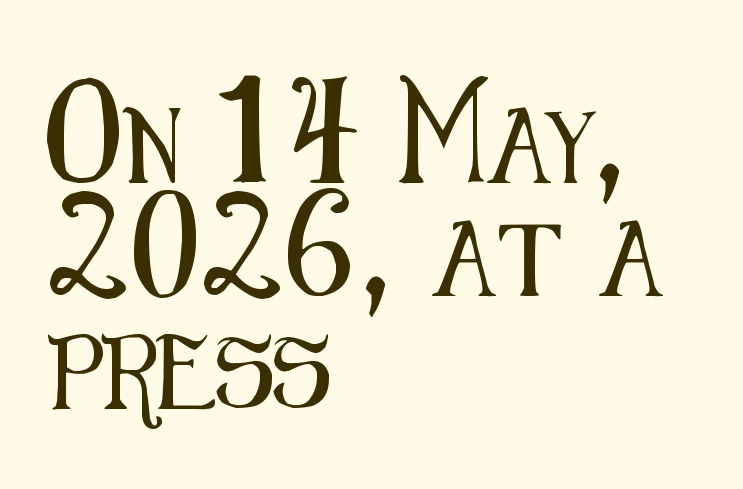
{"italic": "no", "width": "condensed", "stroke_contrast": "medium", "x_height": "medium", "monospaced": "no", "underline": "no", "align": "left", "line_spacing": "normal", "line_spacing_ratio": 1.53, "letter_spacing": "normal", "letter_spacing_em": 0.0, "glyph_px": 74}
